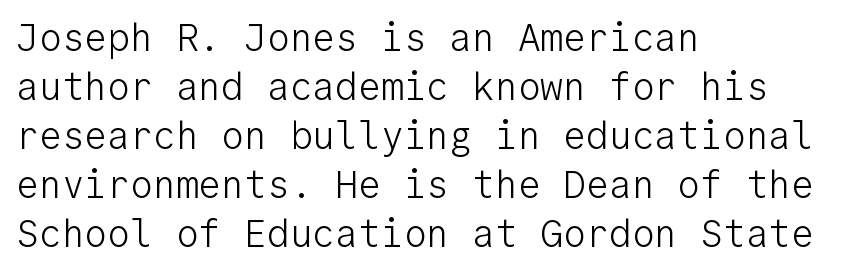
Q: Is the text bold? A: No.
Q: Is the text italic (slanted)? A: No, it is upright.
Q: Is the typeface a serif or a sans-serif typeface? A: Sans-serif.
Q: Is the text underlined? A: No.
Q: How is the paragraph aligned? A: Left-aligned.
Q: Is the spacing between letters normal or unusually wide? A: Normal.
Q: Is the spacing between lines tight, normal or loose? A: Normal.
Q: Width (condensed, normal, or wide)? A: Normal.
Q: Stroke contrast? A: Low.
Q: x-height? A: Medium.
Q: Monospaced? A: Yes.
